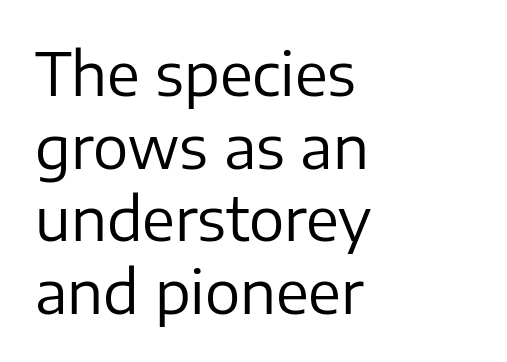
Q: Is the text bold? A: No.
Q: Is the text italic (slanted)? A: No, it is upright.
Q: Is the typeface a serif or a sans-serif typeface? A: Sans-serif.
Q: Is the text underlined? A: No.
Q: How is the paragraph aligned? A: Left-aligned.
Q: Is the spacing between letters normal or unusually wide? A: Normal.
Q: Width (condensed, normal, or wide)? A: Normal.
Q: Stroke contrast? A: Low.
Q: x-height? A: Medium.
Q: Monospaced? A: No.
